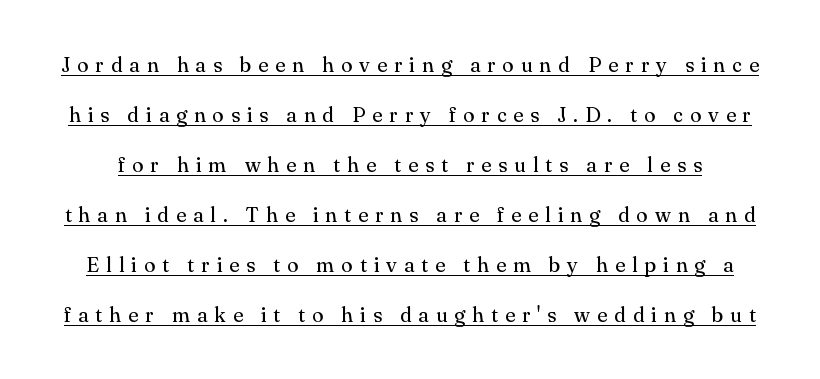
What stands out about the letter spacing? Its width — letters are far apart. Rendered with straight, roman letterforms. Each stroke keeps to a modest, everyday thickness or less. Vertical spacing — loose. Does a line run under the words? Yes, clearly.
